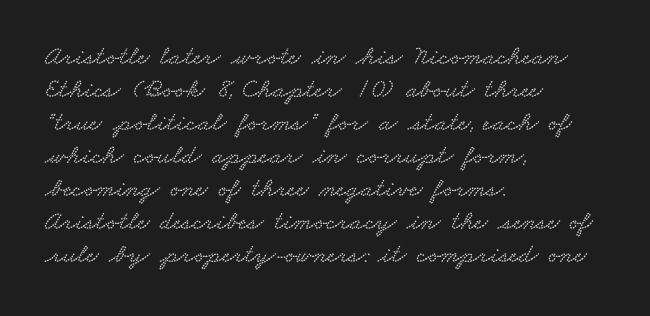
Q: Is the text underlined? A: No.
Q: How is the paragraph aligned? A: Left-aligned.
Q: Is the spacing between letters normal or unusually wide? A: Normal.
